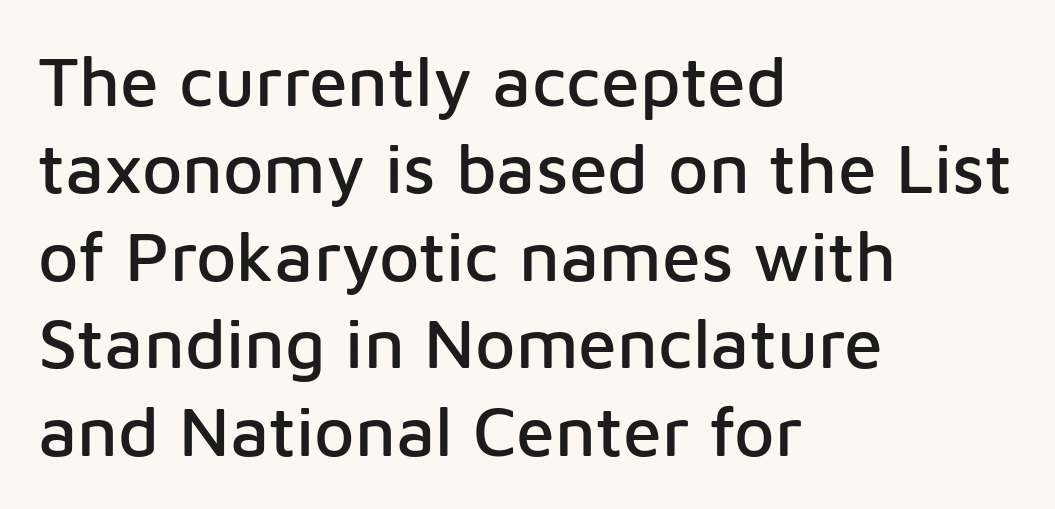
The image shows 70 px sans-serif type, upright; set left-aligned, normal line spacing (1.25x), normal letter spacing, not underlined; low stroke contrast and a medium x-height.
